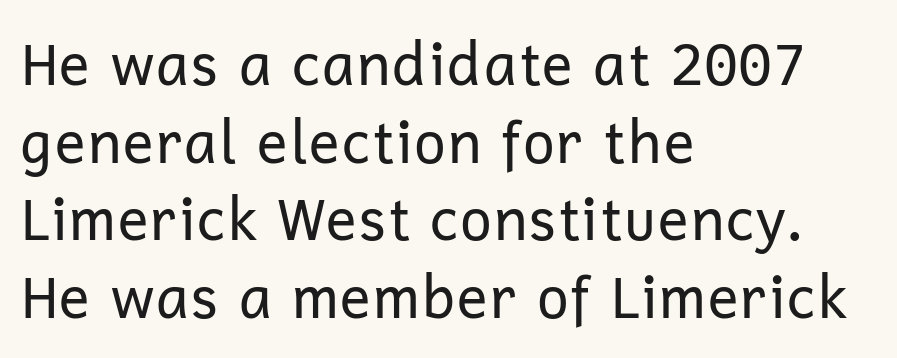
The image shows 58 px regular-weight sans-serif type, upright; set left-aligned, normal line spacing (1.34x), normal letter spacing, not underlined; low stroke contrast and a medium x-height.
